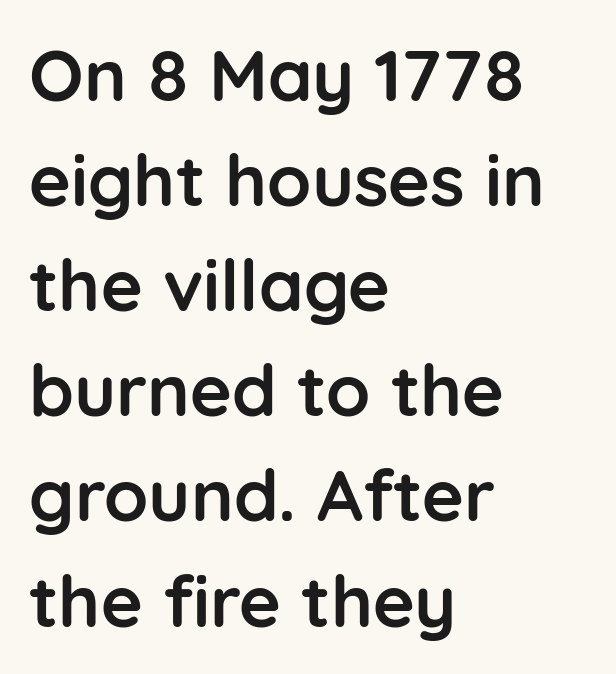
Q: Is the text bold? A: Yes.
Q: Is the text italic (slanted)? A: No, it is upright.
Q: Is the typeface a serif or a sans-serif typeface? A: Sans-serif.
Q: Is the text underlined? A: No.
Q: How is the paragraph aligned? A: Left-aligned.
Q: Is the spacing between letters normal or unusually wide? A: Normal.
Q: Is the spacing between lines tight, normal or loose? A: Normal.
Q: Width (condensed, normal, or wide)? A: Normal.
Q: Stroke contrast? A: Low.
Q: x-height? A: Medium.
Q: Monospaced? A: No.
